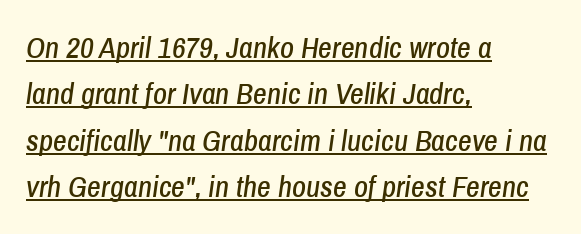
{"italic": "yes", "lean": "right", "slant_degrees": 8, "width": "condensed", "stroke_contrast": "low", "x_height": "medium", "monospaced": "no", "underline": "yes", "align": "left", "line_spacing": "normal", "line_spacing_ratio": 1.55, "letter_spacing": "normal", "letter_spacing_em": 0.0, "glyph_px": 30}
